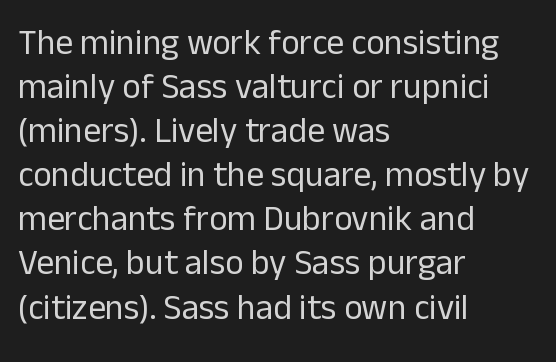
The image shows 35 px regular-weight sans-serif type, upright; set left-aligned, normal line spacing (1.26x), normal letter spacing, not underlined; low stroke contrast and a medium x-height.
